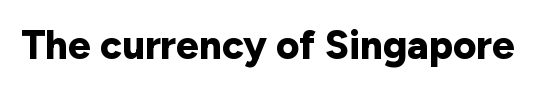
The image shows 40 px bold sans-serif type, upright; set normal letter spacing, not underlined; low stroke contrast and a medium x-height.
